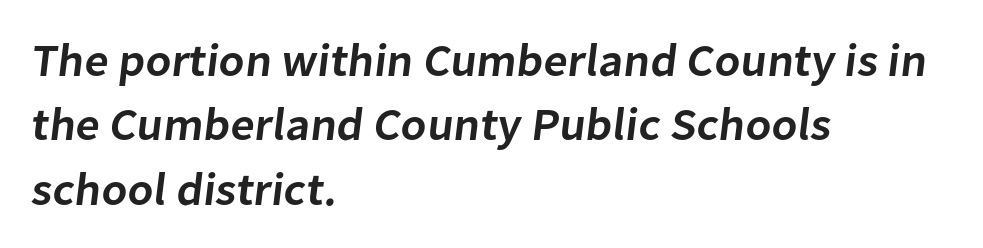
The image shows 46 px semibold sans-serif type; set left-aligned, normal line spacing (1.4x), normal letter spacing, not underlined; low stroke contrast and a medium x-height.
